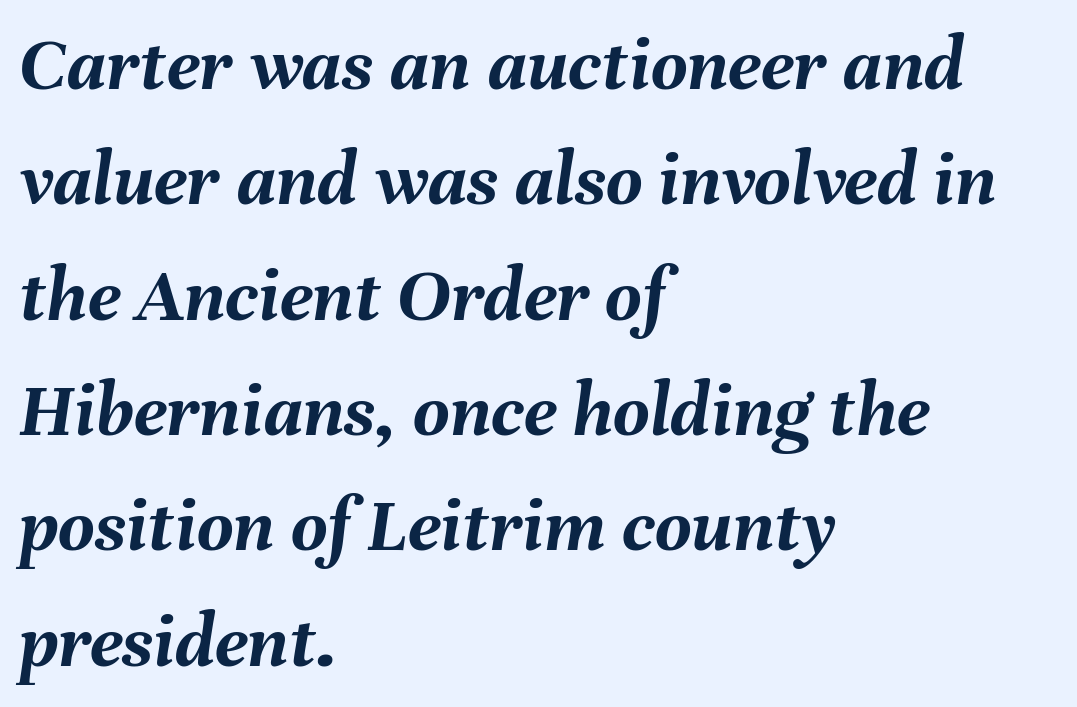
Q: Is the text bold? A: Yes.
Q: Is the text italic (slanted)? A: Yes, it leans right by about 8 degrees.
Q: Is the text underlined? A: No.
Q: How is the paragraph aligned? A: Left-aligned.
Q: Is the spacing between letters normal or unusually wide? A: Normal.
Q: Is the spacing between lines tight, normal or loose? A: Normal.
Q: Width (condensed, normal, or wide)? A: Normal.
Q: Stroke contrast? A: Medium.
Q: x-height? A: Medium.
Q: Monospaced? A: No.
